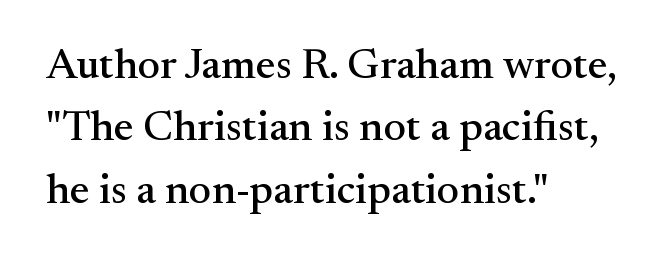
Type without underlining. The passage shown has conventional tracking throughout. One glance says typical: line gaps are just what's usual. Is the block centered? No — it sits flush against the left margin. This is serif lettering, the kind often seen in printed books.
